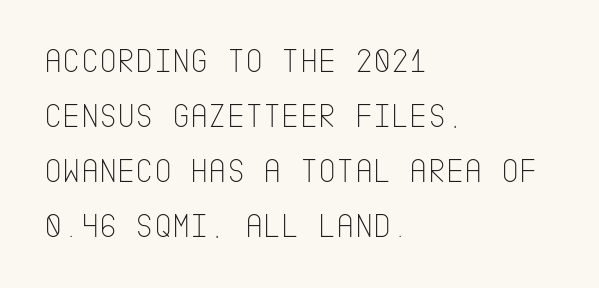
The typeface chosen for these lines omits serifs. The line-height multiplier appears to be the usual default. No extra ink here — the face is not bold. Alignment: flush left. Decoration check: the copy has no underline. No extra tracking has been applied to these lines.
